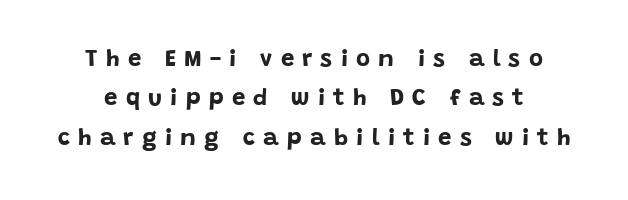
{"italic": "no", "bold": "yes", "underline": "no", "line_spacing": "normal", "line_spacing_ratio": 1.64, "letter_spacing": "wide", "letter_spacing_em": 0.34, "glyph_px": 24}
